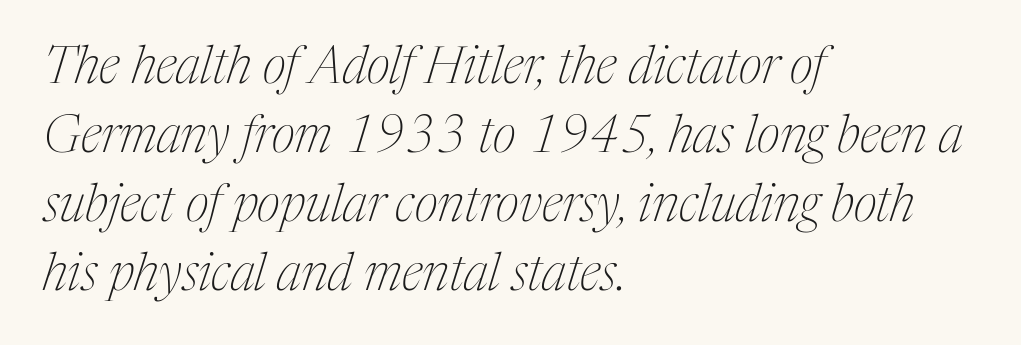
{"serif": "yes", "italic": "yes", "lean": "right", "slant_degrees": 17, "bold": "no", "weight": "thin", "width": "condensed", "stroke_contrast": "medium", "x_height": "medium", "monospaced": "no", "underline": "no", "align": "left", "line_spacing": "normal", "line_spacing_ratio": 1.35, "letter_spacing": "normal", "letter_spacing_em": 0.0, "glyph_px": 51}
